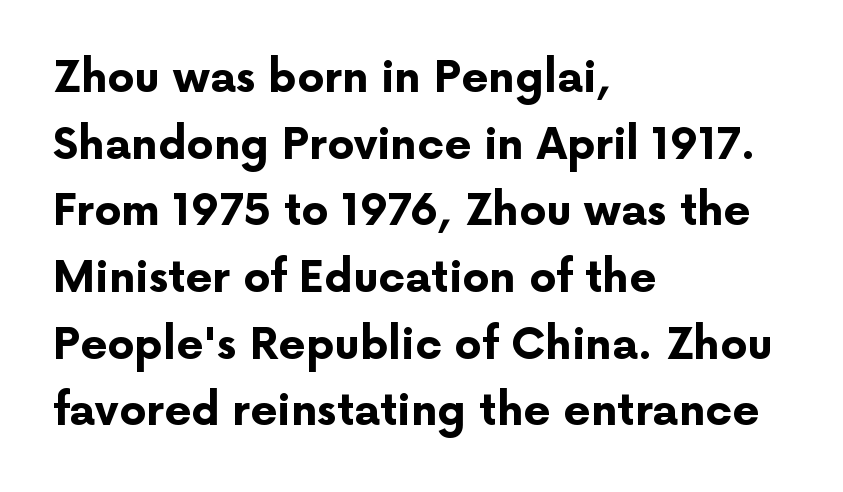
{"serif": "no", "italic": "no", "bold": "yes", "weight": "bold", "width": "normal", "stroke_contrast": "low", "x_height": "medium", "monospaced": "no", "underline": "no", "align": "left", "line_spacing": "normal", "line_spacing_ratio": 1.55, "letter_spacing": "normal", "letter_spacing_em": 0.0, "glyph_px": 43}
